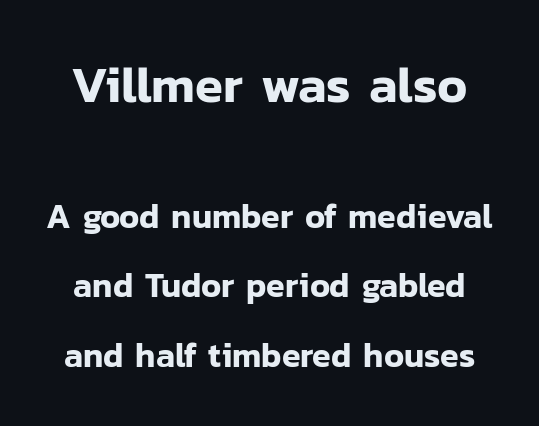
{"serif": "no", "italic": "no", "width": "normal", "stroke_contrast": "low", "x_height": "medium", "monospaced": "no", "underline": "no", "line_spacing": "loose", "line_spacing_ratio": 2.04, "letter_spacing": "normal", "letter_spacing_em": 0.0, "larger_block": "first", "size_ratio": 1.5, "glyph_px": 51}
